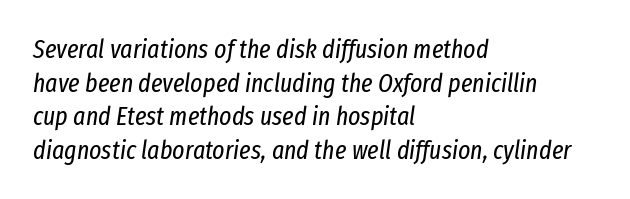
{"italic": "yes", "lean": "right", "slant_degrees": 8, "bold": "no", "underline": "no", "align": "left", "line_spacing": "normal", "line_spacing_ratio": 1.29, "letter_spacing": "normal", "letter_spacing_em": 0.0, "glyph_px": 26}
